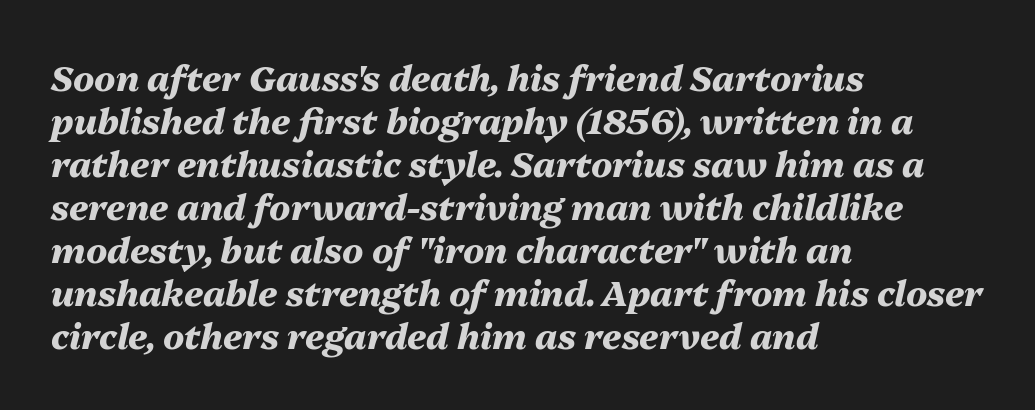
The lines in this sample share a left origin and differ only in where they stop. Yep, that's italic — everything's leaning. Quick note: underline off. Do the characters align in a grid? No, the font is proportional. The rendering keeps characters at their native spacing. Students, this is bold: see how much ink each stroke carries.
